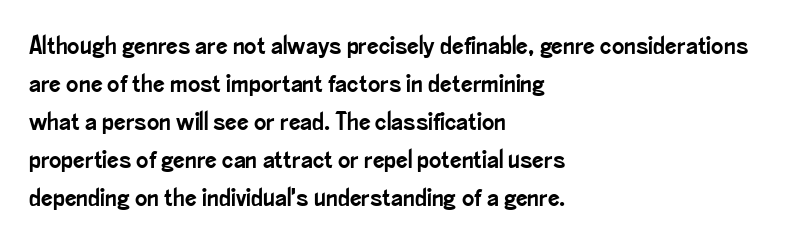
Vertical strokes here are truly vertical. Inter-character spacing is left at the font's built-in metrics. Beneath every word, the page is bare. The typesetter chose a ragged-right arrangement here. Quick note: interline space is typical.
